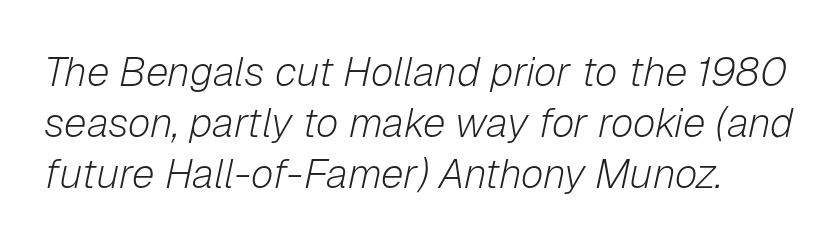
The image shows 41 px light type, italic (leaning right); set normal line spacing (1.25x), normal letter spacing, not underlined; low stroke contrast and a medium x-height.
